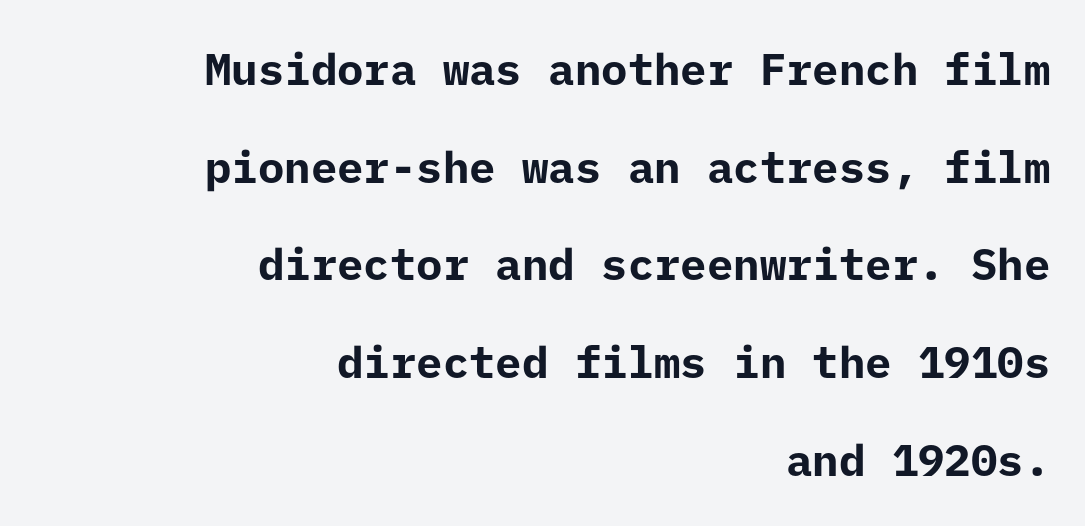
Q: Is the text bold? A: Yes.
Q: Is the text italic (slanted)? A: No, it is upright.
Q: Is the typeface a serif or a sans-serif typeface? A: Sans-serif.
Q: Is the text underlined? A: No.
Q: How is the paragraph aligned? A: Right-aligned.
Q: Is the spacing between letters normal or unusually wide? A: Normal.
Q: Is the spacing between lines tight, normal or loose? A: Loose.
Q: Width (condensed, normal, or wide)? A: Normal.
Q: Stroke contrast? A: Low.
Q: x-height? A: Medium.
